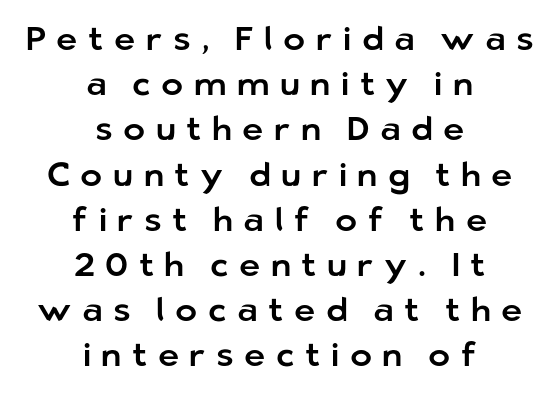
{"serif": "no", "italic": "no", "width": "normal", "stroke_contrast": "low", "x_height": "medium", "monospaced": "no", "underline": "no", "align": "center", "line_spacing": "normal", "line_spacing_ratio": 1.37, "letter_spacing": "wide", "letter_spacing_em": 0.32, "glyph_px": 33}
